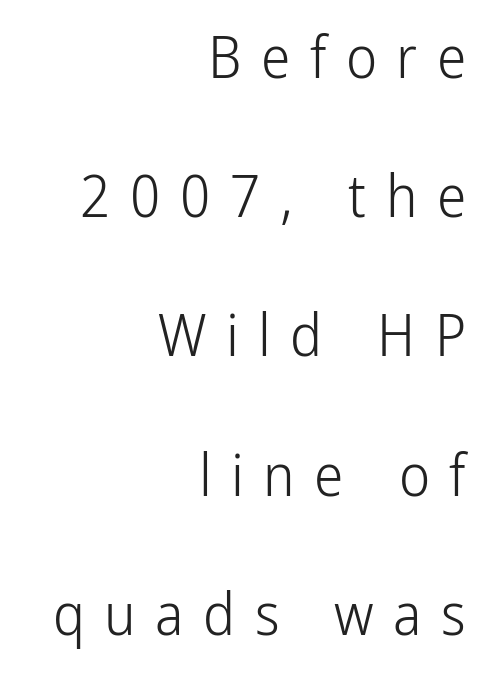
The image shows 59 px light, condensed sans-serif type, upright; set right-aligned, loose line spacing (2.36x), unusually wide letter spacing (+0.33 em), not underlined; low stroke contrast and a medium x-height.
